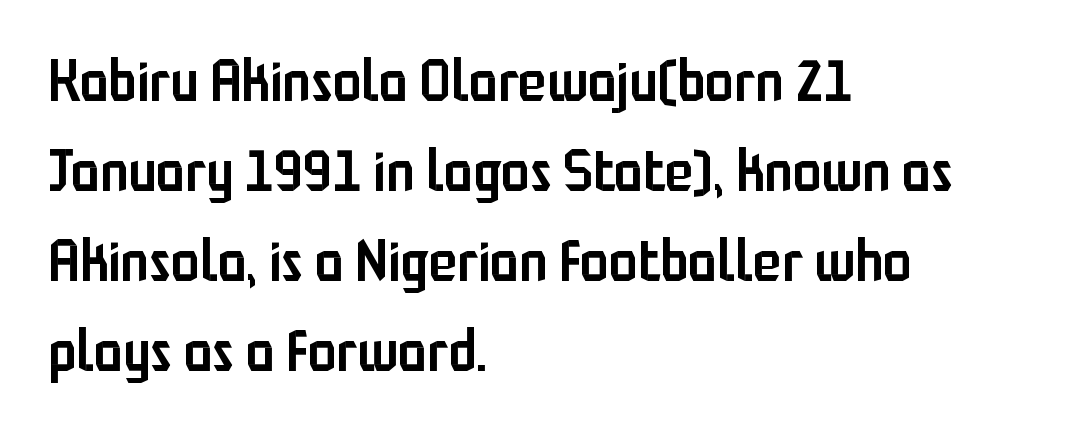
The image shows 58 px semibold, condensed sans-serif type, upright; set left-aligned, normal line spacing (1.55x), normal letter spacing, not underlined; low stroke contrast and a medium x-height.
